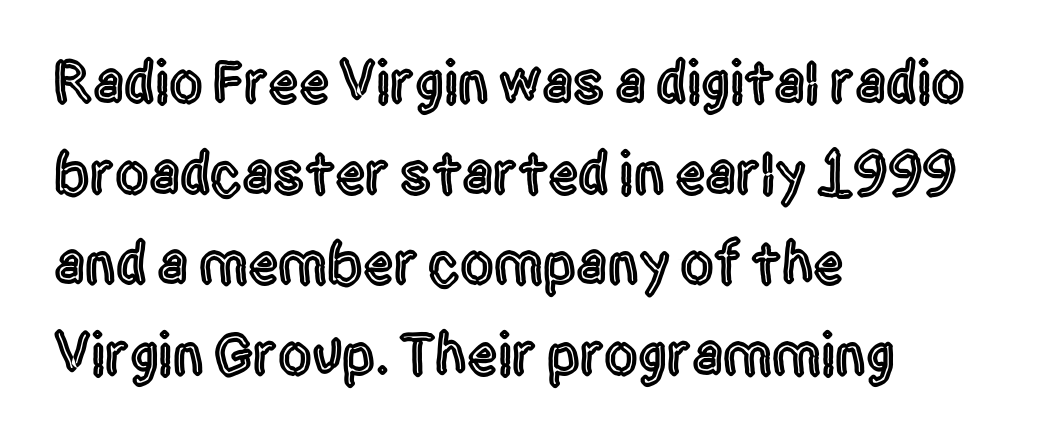
Q: Is the text italic (slanted)? A: No, it is upright.
Q: Is the typeface a serif or a sans-serif typeface? A: Sans-serif.
Q: Is the text underlined? A: No.
Q: How is the paragraph aligned? A: Left-aligned.
Q: Is the spacing between letters normal or unusually wide? A: Normal.
Q: Is the spacing between lines tight, normal or loose? A: Normal.
Q: Width (condensed, normal, or wide)? A: Condensed.
Q: x-height? A: Large.
Q: Monospaced? A: No.
